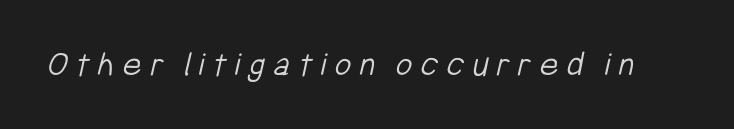
The image shows 36 px light, condensed sans-serif type; set unusually wide letter spacing (+0.23 em), not underlined; low stroke contrast and a medium x-height.
